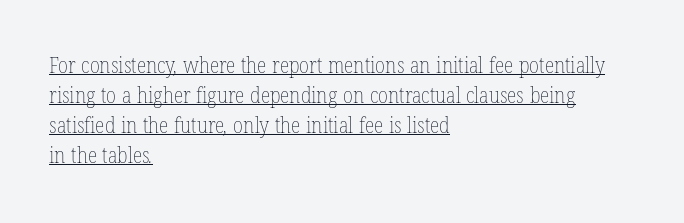
{"bold": "no", "underline": "yes", "align": "left", "line_spacing": "normal", "line_spacing_ratio": 1.36, "letter_spacing": "normal", "letter_spacing_em": 0.0, "glyph_px": 22}
